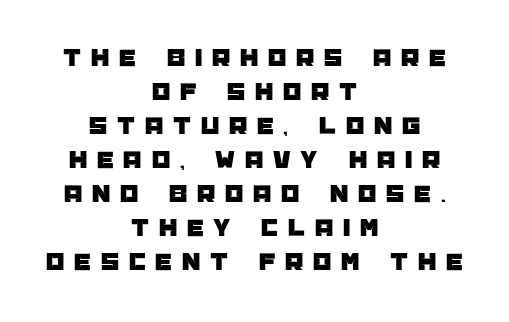
Q: Is the text italic (slanted)? A: No, it is upright.
Q: Is the text underlined? A: No.
Q: How is the paragraph aligned? A: Centered.
Q: Is the spacing between letters normal or unusually wide? A: Unusually wide.
Q: Is the spacing between lines tight, normal or loose? A: Normal.
